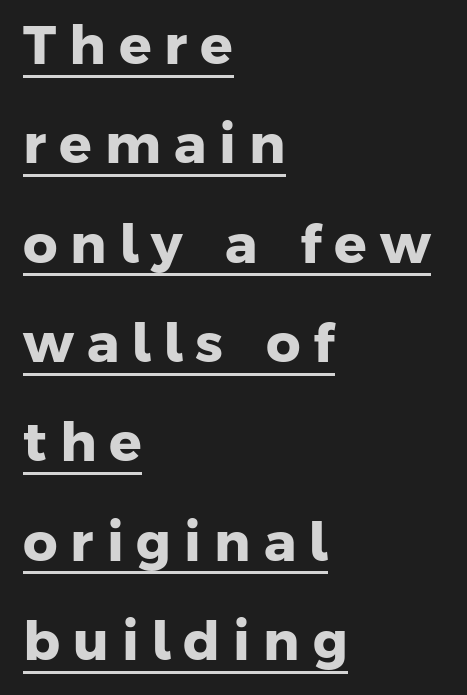
Is this a fixed-width face? No — the glyphs have proportional, varying widths. A rule runs beneath these lines of type. Is this a sans? Yes — the strokes have no serifs. In terms of weight, the rendering is a true, heavy bold.
